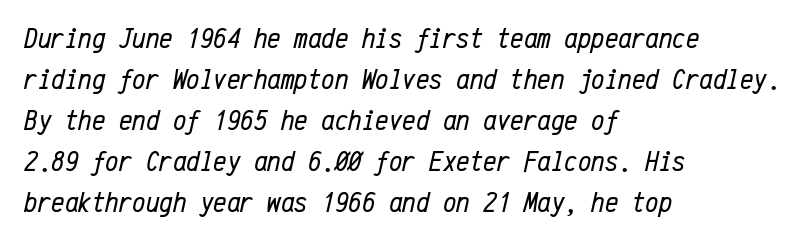
Q: Is the text bold? A: No.
Q: Is the text italic (slanted)? A: Yes, it leans right by about 12 degrees.
Q: Is the text underlined? A: No.
Q: How is the paragraph aligned? A: Left-aligned.
Q: Is the spacing between letters normal or unusually wide? A: Normal.
Q: Is the spacing between lines tight, normal or loose? A: Normal.
Q: Width (condensed, normal, or wide)? A: Condensed.
Q: Stroke contrast? A: Low.
Q: x-height? A: Medium.
Q: Monospaced? A: Yes.
